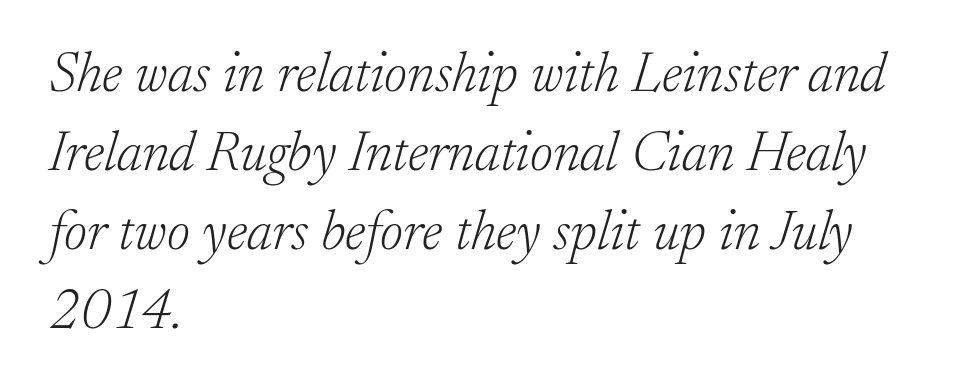
Font category for this specimen: serif. The lines in this sample share a left origin and differ only in where they stop. Rule under the text: the space is simply empty. In terms of letterspacing, this is plain default setting. Stroke thickness stays within the range of a standard reading face or lighter. A typesetter would mark this as italic.
